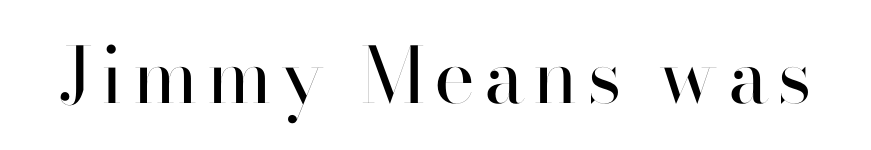
Just letters on the line, the space beneath them empty. Upright lettering throughout. What kind of face is this? One without serifs — a sans. Think of a printed novel: that variable character pitch is what you see here. The strokes carry an ordinary text weight at most.
